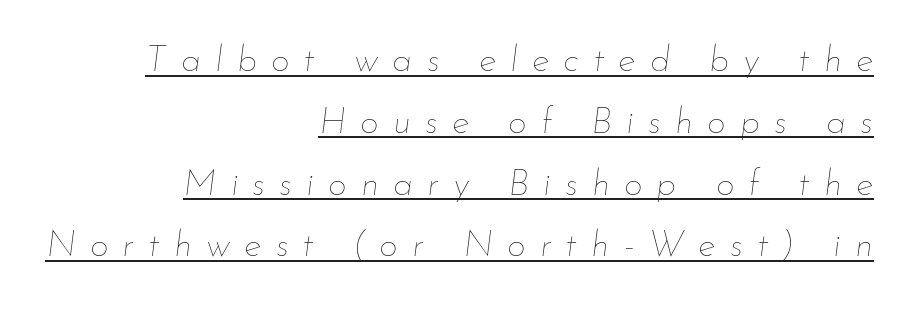
{"italic": "yes", "lean": "right", "slant_degrees": 7, "bold": "no", "weight": "thin", "width": "normal", "stroke_contrast": "low", "x_height": "small", "monospaced": "no", "underline": "yes", "align": "right", "line_spacing": "normal", "line_spacing_ratio": 1.67, "letter_spacing": "wide", "letter_spacing_em": 0.38, "glyph_px": 37}
